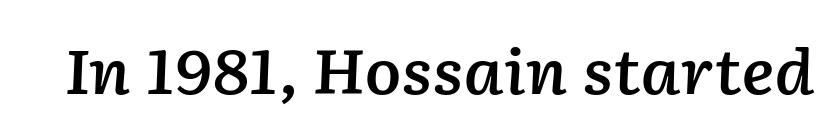
The image shows 61 px semibold type, italic (leaning right); set normal letter spacing, not underlined; low stroke contrast and a medium x-height.
